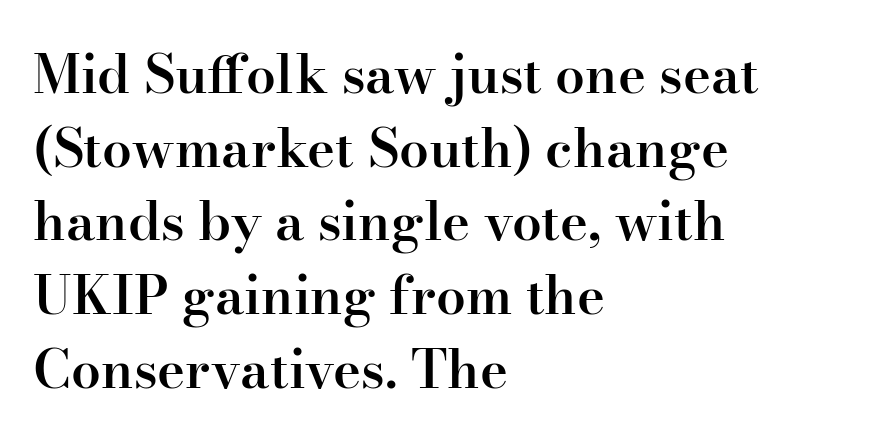
Q: Is the text bold? A: Semi-bold.
Q: Is the text italic (slanted)? A: No, it is upright.
Q: Is the typeface a serif or a sans-serif typeface? A: Serif.
Q: Is the text underlined? A: No.
Q: How is the paragraph aligned? A: Left-aligned.
Q: Is the spacing between letters normal or unusually wide? A: Normal.
Q: Is the spacing between lines tight, normal or loose? A: Normal.
Q: Width (condensed, normal, or wide)? A: Normal.
Q: Stroke contrast? A: High.
Q: x-height? A: Small.
Q: Monospaced? A: No.
